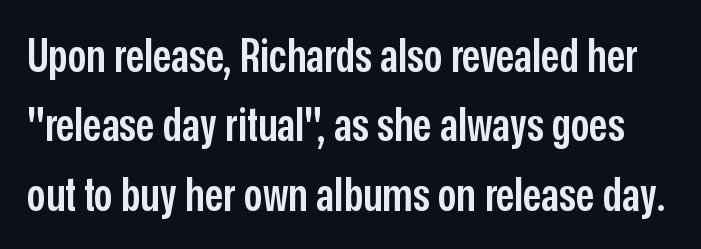
The image shows 46 px semibold, condensed sans-serif type, upright; set normal line spacing (1.51x), normal letter spacing, not underlined; low stroke contrast and a medium x-height.
